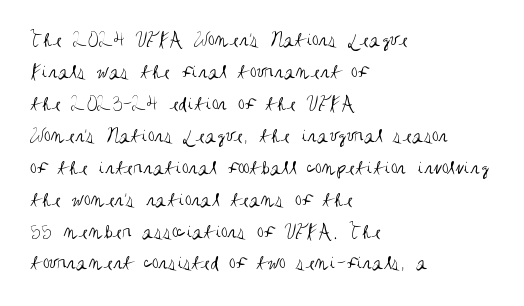
The image shows 21 px text type; set left-aligned, normal line spacing (1.52x), normal letter spacing, not underlined.
